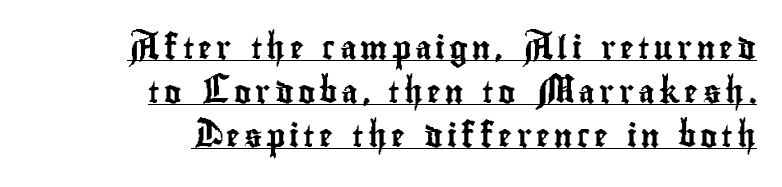
Q: Is the text italic (slanted)? A: No, it is upright.
Q: Is the text underlined? A: Yes.
Q: How is the paragraph aligned? A: Right-aligned.
Q: Is the spacing between lines tight, normal or loose? A: Loose.
